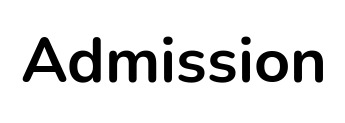
Quick note: not italic, upright. The letters are bold, with thick, heavy strokes. Any mark beneath the type? The region is blank. Here the designer chose a conventional face with non-uniform glyph widths.
